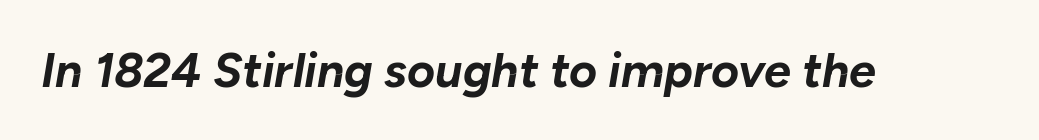
{"italic": "yes", "lean": "right", "slant_degrees": 10, "bold": "yes", "weight": "bold", "width": "normal", "stroke_contrast": "low", "x_height": "medium", "monospaced": "no", "underline": "no", "letter_spacing": "normal", "letter_spacing_em": 0.0, "glyph_px": 48}
